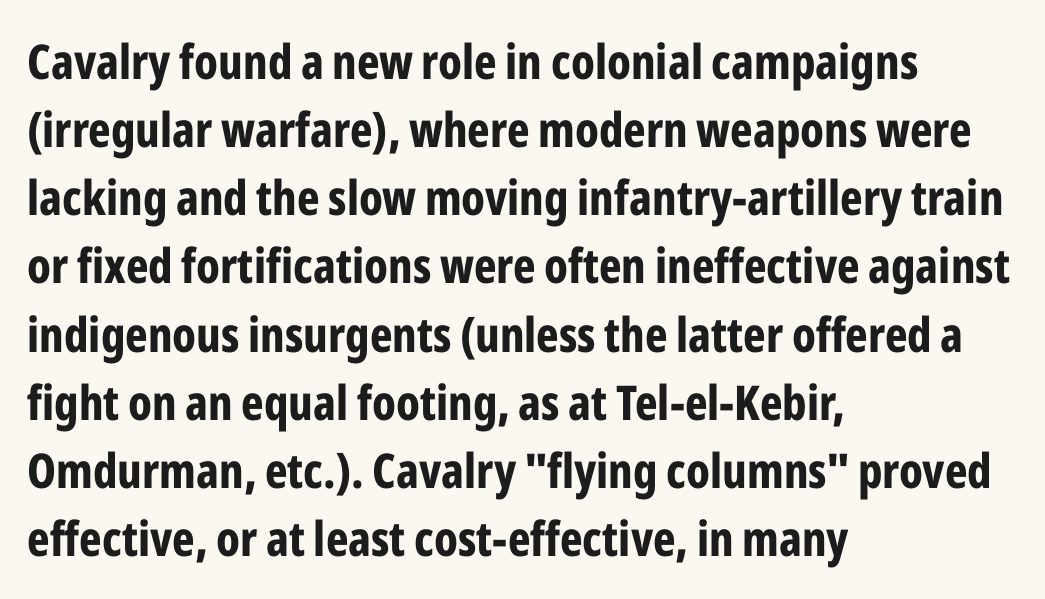
The type sits square on the baseline with zero lean. The letters advance in unequal steps, a hallmark of proportional type. Descenders are the only things crossing below the line. The paragraph shown leans on its left margin.
